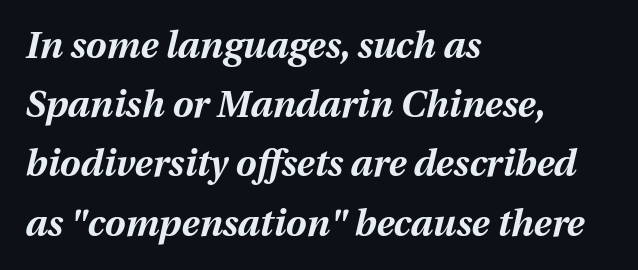
{"italic": "yes", "lean": "right", "slant_degrees": 12, "bold": "yes", "weight": "bold", "width": "normal", "stroke_contrast": "medium", "x_height": "medium", "monospaced": "no", "underline": "no", "align": "left", "line_spacing": "normal", "line_spacing_ratio": 1.6, "letter_spacing": "normal", "letter_spacing_em": 0.0, "glyph_px": 37}
